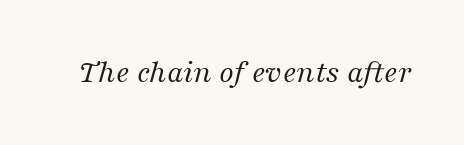
Q: Is the text bold? A: No.
Q: Is the text italic (slanted)? A: Yes, it leans right by about 16 degrees.
Q: Is the typeface a serif or a sans-serif typeface? A: Serif.
Q: Is the text underlined? A: No.
Q: Is the spacing between letters normal or unusually wide? A: Normal.
Q: Width (condensed, normal, or wide)? A: Normal.
Q: Stroke contrast? A: Medium.
Q: x-height? A: Medium.
Q: Monospaced? A: No.
